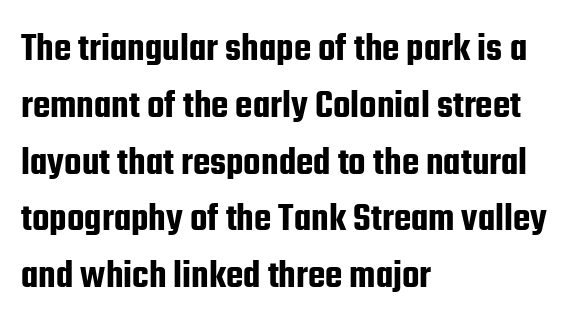
Posture: straight, roman, zero tilt. Only glyphs here, with clear space below each row. The letters advance in unequal steps, a hallmark of proportional type. Typographically, this falls in the sans-serif category. The type is set solid horizontally, with unmodified tracking. The block of text has a typical density, with ordinary space between rows.
